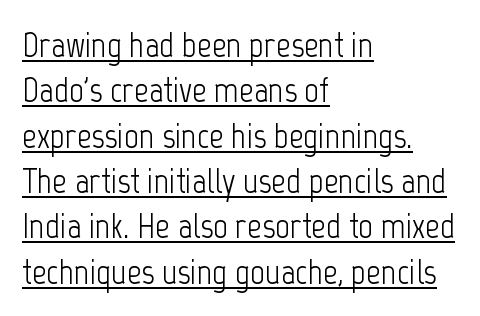
{"serif": "no", "italic": "no", "bold": "no", "weight": "light", "width": "condensed", "stroke_contrast": "low", "x_height": "medium", "monospaced": "no", "underline": "yes", "align": "left", "line_spacing": "normal", "line_spacing_ratio": 1.26, "letter_spacing": "normal", "letter_spacing_em": 0.0, "glyph_px": 36}
